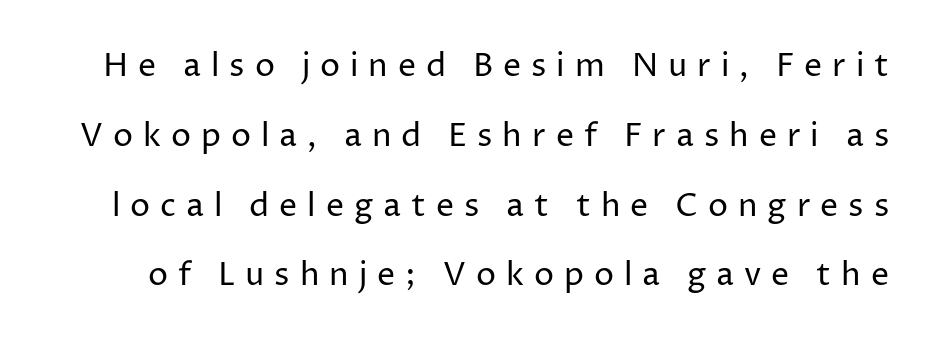
The image shows 32 px regular-weight sans-serif type, upright; set loose line spacing (2.18x), unusually wide letter spacing (+0.31 em), not underlined; low stroke contrast and a medium x-height.
